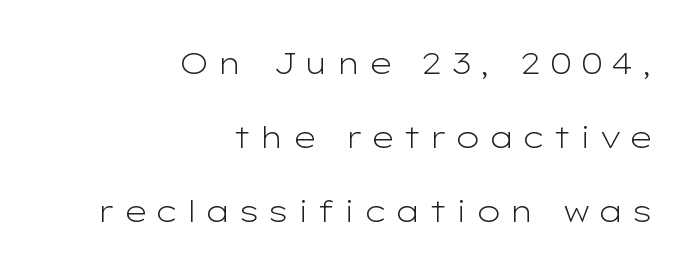
{"serif": "no", "italic": "no", "bold": "no", "weight": "light", "width": "wide", "stroke_contrast": "low", "x_height": "medium", "monospaced": "no", "underline": "no", "align": "right", "line_spacing": "loose", "line_spacing_ratio": 2.46, "letter_spacing": "wide", "letter_spacing_em": 0.26, "glyph_px": 30}
